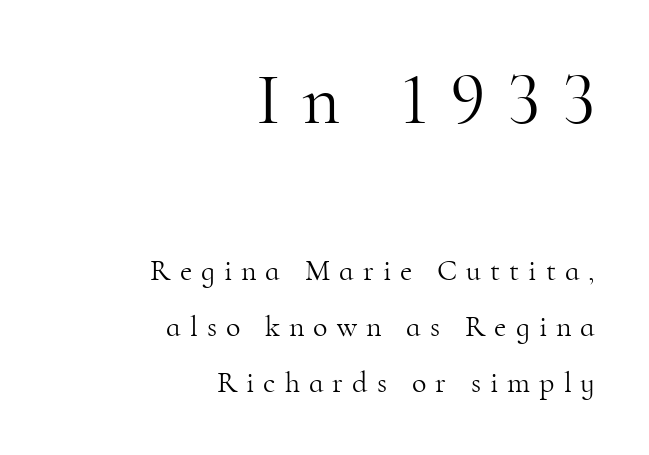
The image shows 74 px light serif type, upright; set right-aligned, line spacing 1.87x, unusually wide letter spacing (+0.3 em), not underlined; the first (top) block is 2.47x larger; high stroke contrast and a small x-height.
